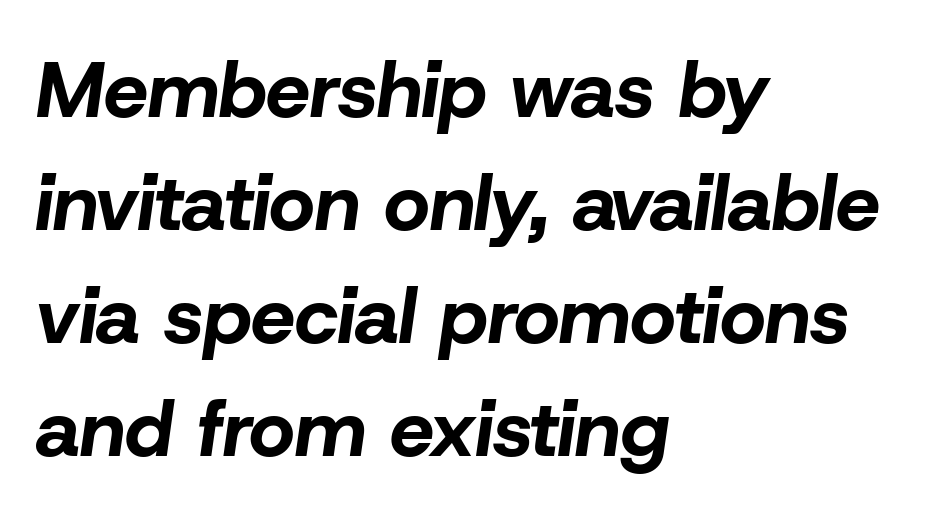
Thick stems and heavy bowls — unmistakably bold. The horizontal fit of the characters is conventional and even. The paragraph shown leans on its left margin. A typesetter would call this proportional, since set widths differ per character. Each row of text sits above clean, open space.
